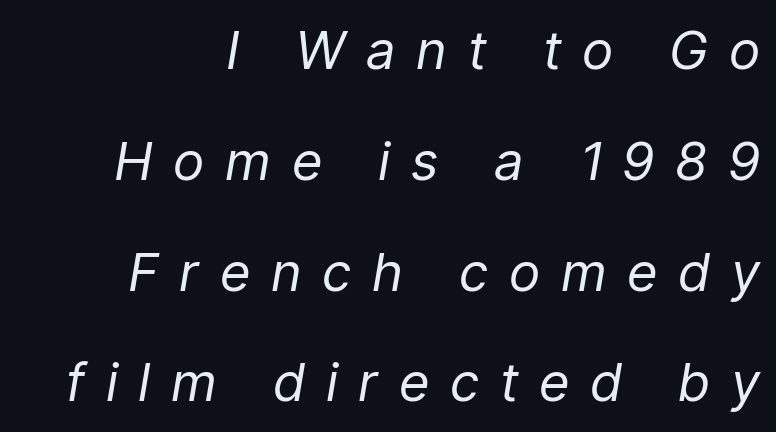
{"italic": "yes", "lean": "right", "slant_degrees": 9, "bold": "no", "weight": "regular", "width": "condensed", "stroke_contrast": "low", "x_height": "medium", "monospaced": "no", "underline": "no", "align": "right", "line_spacing": "loose", "line_spacing_ratio": 2.09, "letter_spacing": "wide", "letter_spacing_em": 0.43, "glyph_px": 53}
